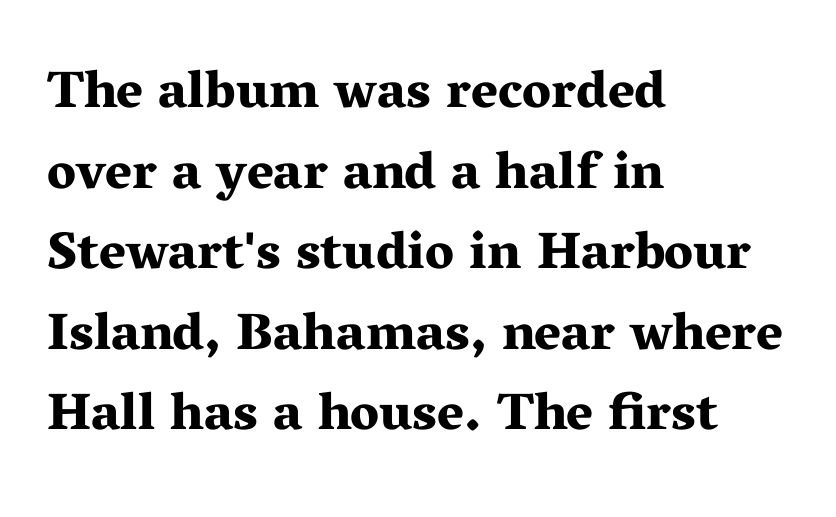
{"serif": "yes", "italic": "no", "bold": "yes", "weight": "bold", "width": "wide", "stroke_contrast": "medium", "x_height": "medium", "monospaced": "no", "underline": "no", "align": "left", "line_spacing": "normal", "line_spacing_ratio": 1.55, "letter_spacing": "normal", "letter_spacing_em": 0.0, "glyph_px": 52}
